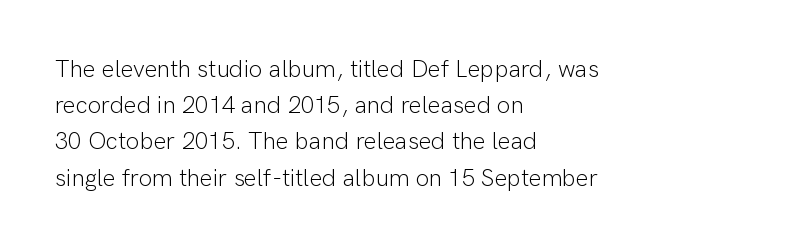
{"italic": "no", "bold": "no", "underline": "no", "align": "left", "line_spacing": "normal", "line_spacing_ratio": 1.51, "letter_spacing": "normal", "letter_spacing_em": 0.0, "glyph_px": 24}
